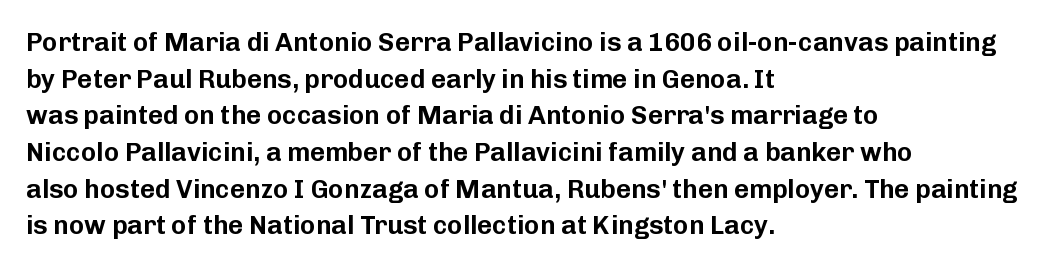
The image shows 26 px text type, upright; set left-aligned, normal line spacing (1.41x), normal letter spacing, not underlined.
